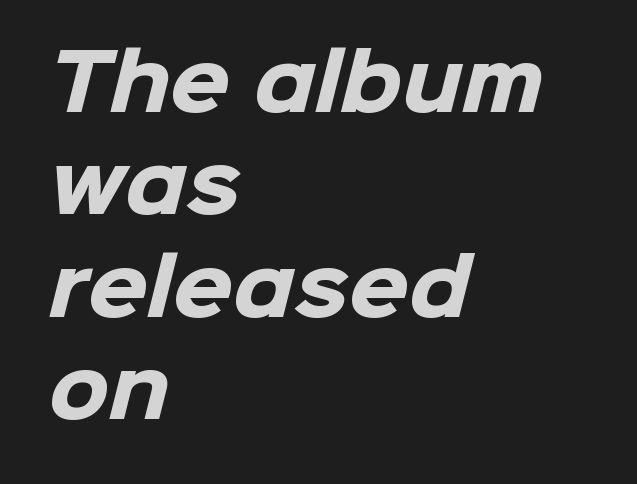
The image shows 77 px heavy sans-serif type; set left-aligned, normal line spacing (1.33x), normal letter spacing, not underlined; low stroke contrast and a medium x-height.
